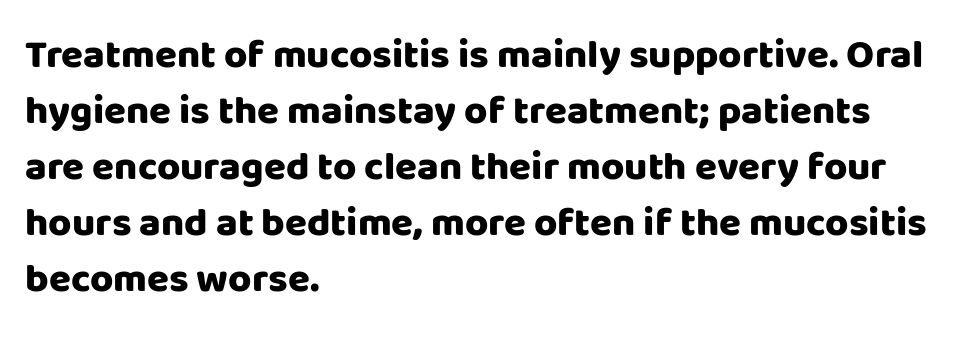
The image shows 40 px heavy sans-serif type, upright; set left-aligned, normal line spacing (1.4x), normal letter spacing, not underlined; low stroke contrast and a large x-height.
